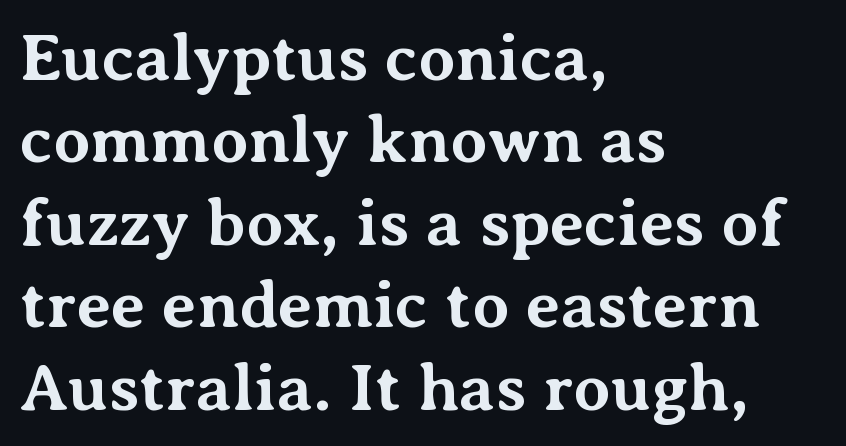
{"serif": "yes", "italic": "no", "bold": "yes", "weight": "bold", "width": "normal", "stroke_contrast": "medium", "x_height": "medium", "monospaced": "no", "underline": "no", "align": "left", "line_spacing_ratio": 1.23, "letter_spacing": "normal", "letter_spacing_em": 0.0, "glyph_px": 67}
